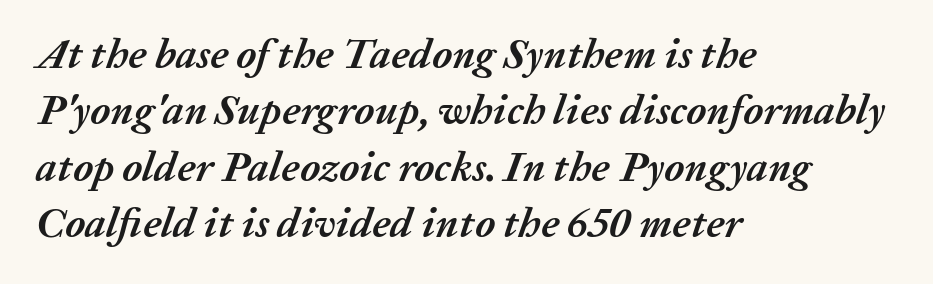
Quick note: italic. Emphasis by weight is at full strength: bold. Think of a printed novel: that variable character pitch is what you see here. The strip under each line holds only bare page. A typesetter would call this zero additional tracking.
